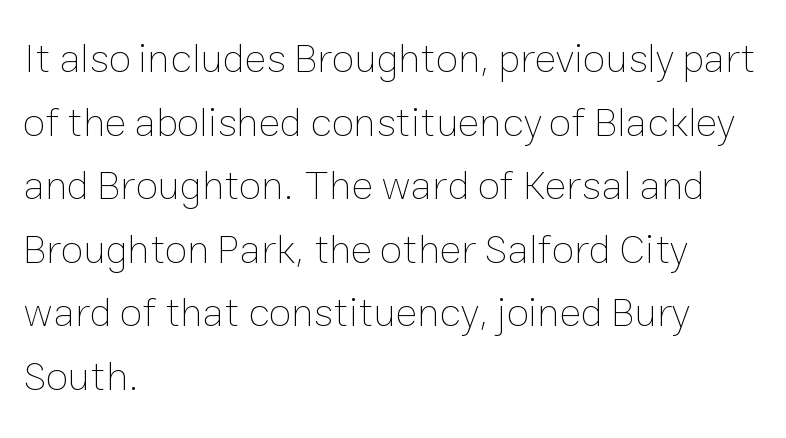
This rendering features lettering with no underline. Left-aligned paragraph, ragged on the right. Between one letter and the next there's only the usual sliver of space. The passage shown is typed in a proportional face where columns would drift. This is not heavy type; no bold has been used.
